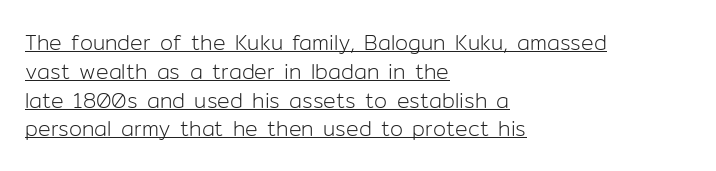
The image shows 21 px text type, upright; set left-aligned, normal line spacing (1.37x), normal letter spacing, underlined.
